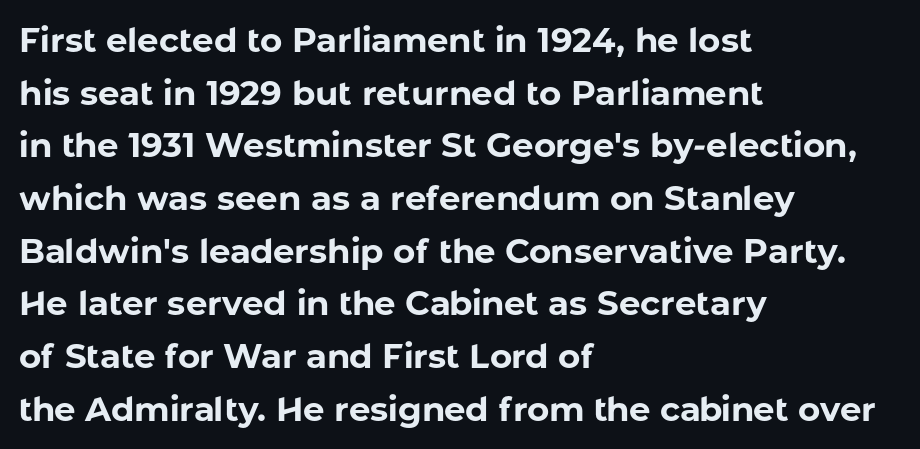
{"serif": "no", "italic": "no", "bold": "yes", "weight": "bold", "width": "normal", "stroke_contrast": "low", "x_height": "medium", "monospaced": "no", "underline": "no", "align": "left", "line_spacing": "normal", "line_spacing_ratio": 1.55, "letter_spacing": "normal", "letter_spacing_em": 0.0, "glyph_px": 34}
